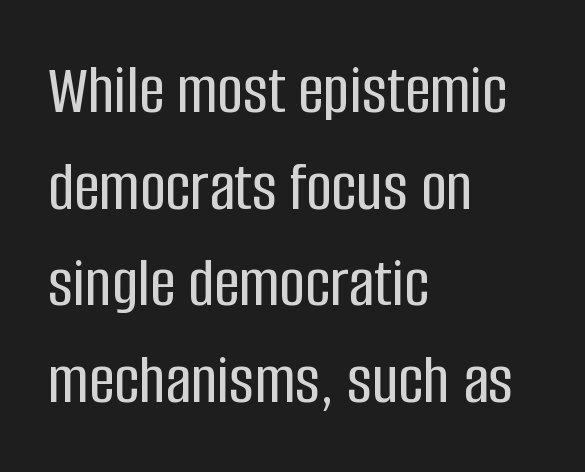
Does the lettering tilt? It doesn't — this is upright. The passage shown is not underscored anywhere. How would I describe the line gaps? Plain and ordinary. This rendering leaves character spacing at its baseline value. Compared with a centered layout, this one pins lines to the left instead. Note the varied advance widths — an 'i' is clearly narrower than an 'm'.
